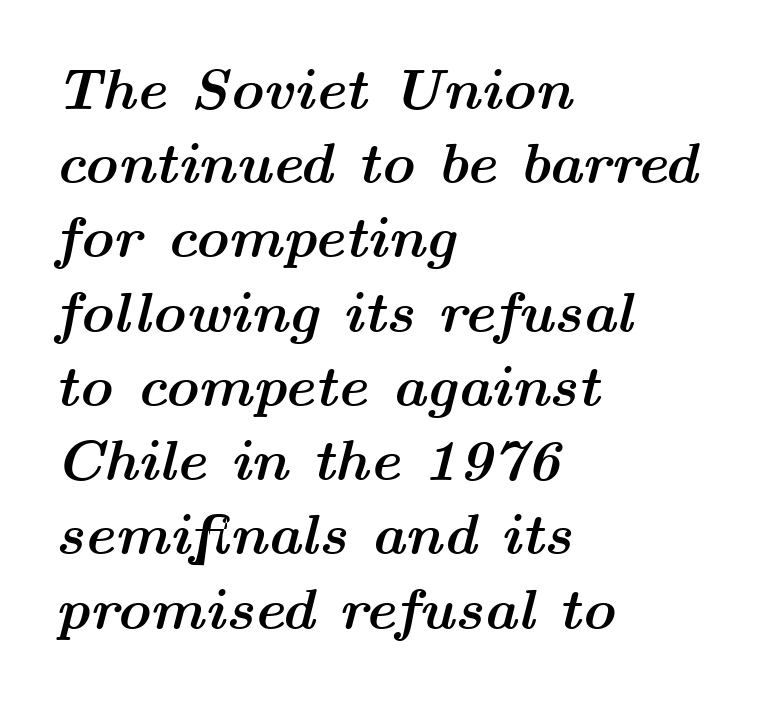
The image shows 58 px semibold, wide type, italic (leaning right); set left-aligned, normal line spacing (1.28x), normal letter spacing, not underlined; medium stroke contrast and a medium x-height.
